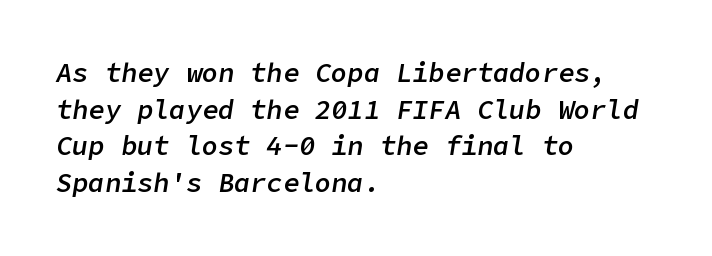
The image shows 27 px text type, italic (leaning right); set left-aligned, normal line spacing (1.36x), normal letter spacing, not underlined.
